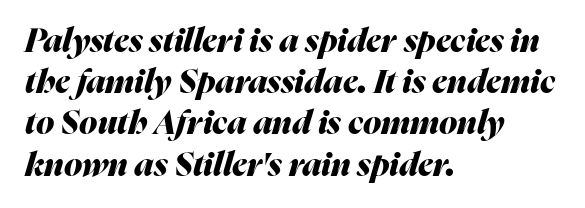
The image shows 33 px heavy type, italic (leaning right); set left-aligned, normal line spacing (1.25x), normal letter spacing, not underlined; medium stroke contrast and a medium x-height.
